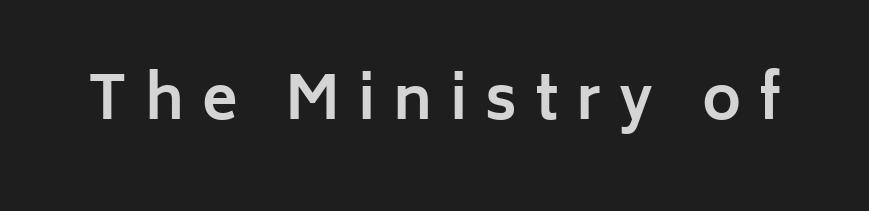
I'd describe the lettering as bold — thick and assertive. Honestly, there is no underline to notice here at all. The letterforms stand isolated, each surrounded by extra space. A typesetter would label this face a sans. Note the varied advance widths — an 'i' is clearly narrower than an 'm'. Quick note: not italic, upright.
